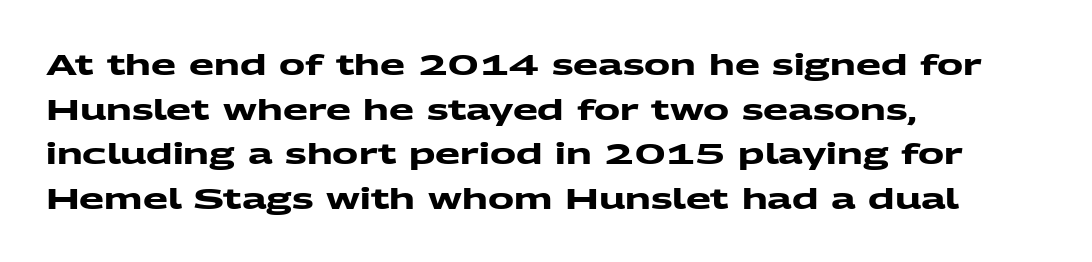
Looks like regular typesetting: each glyph gets only the width it needs. Evenly set lines give the paragraph a standard silhouette. The text was rendered using a sans face with plain stroke endings. Its strokes are broad and dark, the hallmark of bold type.
